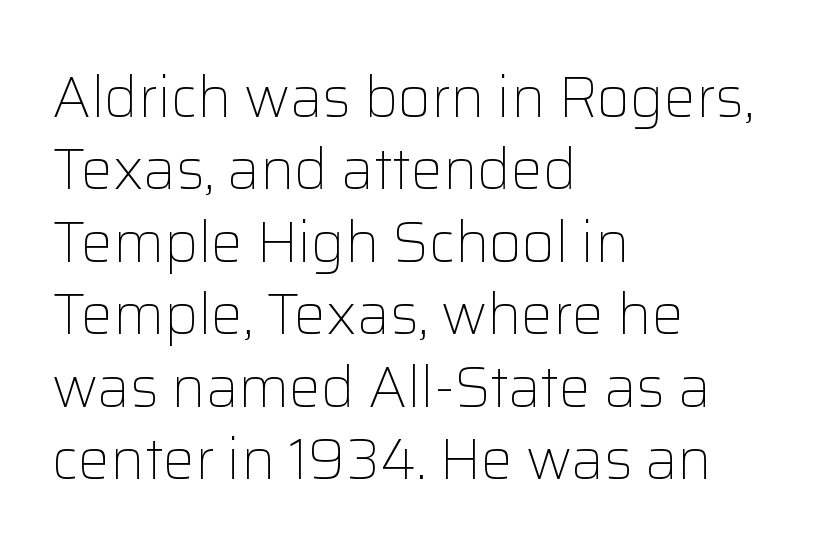
All the whitespace from short lines collects on the right. Nothing heavy about these letters — not bold at all. Looks like regular typesetting: each glyph gets only the width it needs. The foot of each line stays bare and open.
